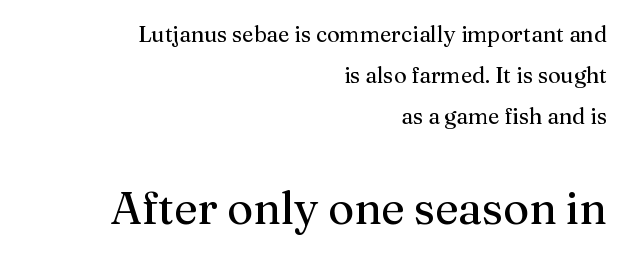
Q: Is the text bold? A: No.
Q: Is the text italic (slanted)? A: No, it is upright.
Q: Is the typeface a serif or a sans-serif typeface? A: Serif.
Q: Is the text underlined? A: No.
Q: How is the paragraph aligned? A: Right-aligned.
Q: Is the spacing between letters normal or unusually wide? A: Normal.
Q: Which block of text is set in a larger size, the first (top) or the second (bottom)? A: The second (bottom) one.
Q: Width (condensed, normal, or wide)? A: Normal.
Q: Stroke contrast? A: Medium.
Q: x-height? A: Medium.
Q: Monospaced? A: No.
